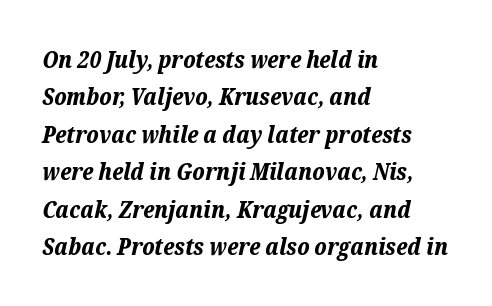
The image shows 24 px bold type, italic (leaning right); set left-aligned, normal line spacing (1.56x), normal letter spacing, not underlined.
